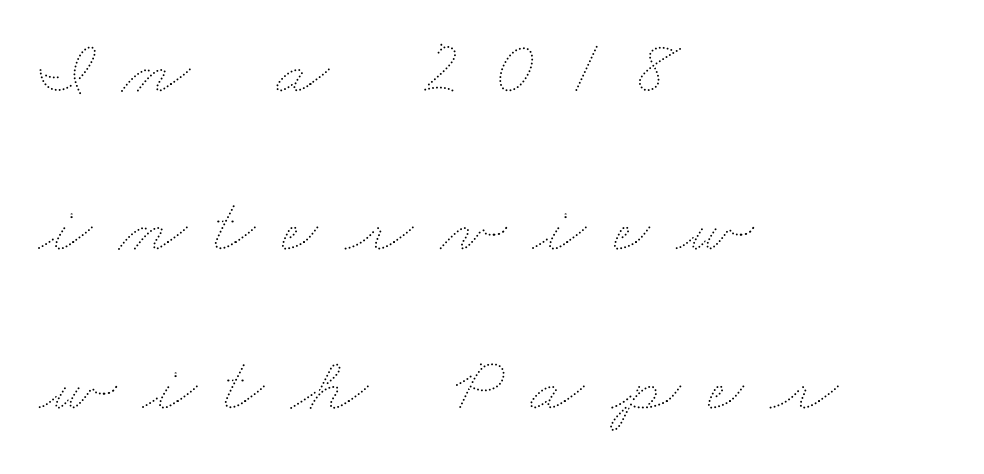
The image shows 78 px thin, wide type; set left-aligned, loose line spacing (2.03x), unusually wide letter spacing (+0.35 em), not underlined; medium stroke contrast and a small x-height.
